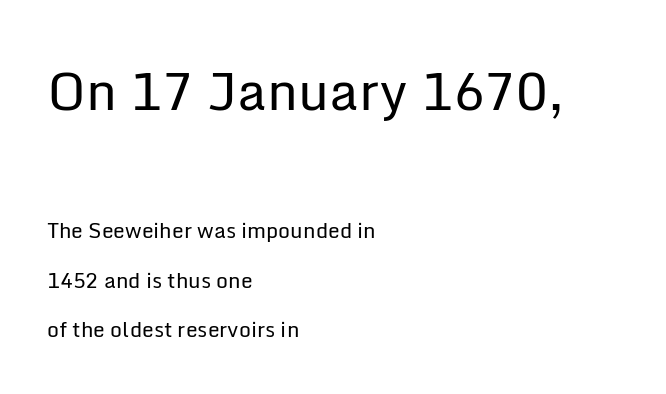
The image shows 52 px regular-weight sans-serif type, upright; set left-aligned, loose line spacing (2.37x), normal letter spacing, not underlined; the first (top) block is 2.48x larger; low stroke contrast and a medium x-height.
